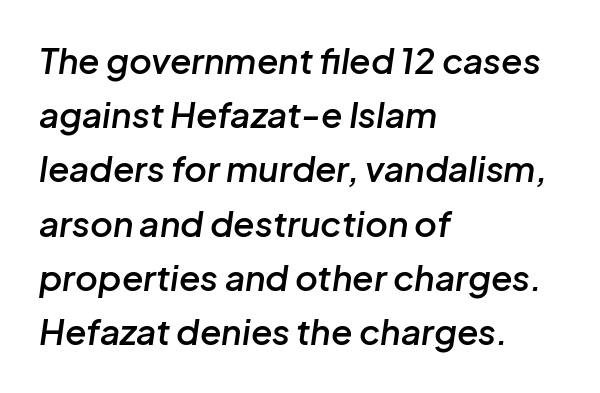
Q: Is the text bold? A: Semi-bold.
Q: Is the text italic (slanted)? A: Yes, it leans right by about 8 degrees.
Q: Is the text underlined? A: No.
Q: How is the paragraph aligned? A: Left-aligned.
Q: Is the spacing between letters normal or unusually wide? A: Normal.
Q: Is the spacing between lines tight, normal or loose? A: Normal.
Q: Width (condensed, normal, or wide)? A: Normal.
Q: Stroke contrast? A: Low.
Q: x-height? A: Medium.
Q: Monospaced? A: No.
